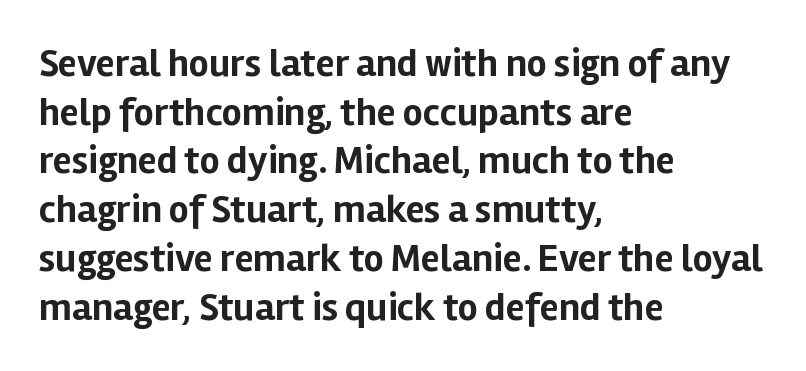
Q: Is the text bold? A: Yes.
Q: Is the text italic (slanted)? A: No, it is upright.
Q: Is the typeface a serif or a sans-serif typeface? A: Sans-serif.
Q: Is the text underlined? A: No.
Q: How is the paragraph aligned? A: Left-aligned.
Q: Is the spacing between letters normal or unusually wide? A: Normal.
Q: Is the spacing between lines tight, normal or loose? A: Normal.
Q: Width (condensed, normal, or wide)? A: Normal.
Q: Stroke contrast? A: Low.
Q: x-height? A: Medium.
Q: Monospaced? A: No.
